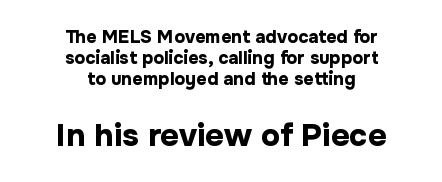
Serifs: no, the terminals of the letterforms are clean. This is roman type, the default non-slanted kind. The lines are quadded center. Descenders are the only things crossing below the line.
